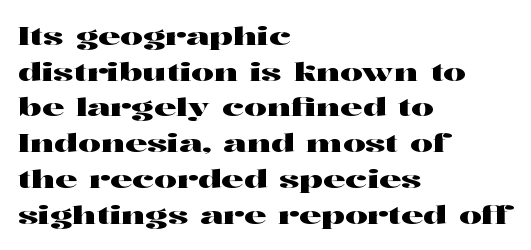
Q: Is the text italic (slanted)? A: No, it is upright.
Q: Is the text underlined? A: No.
Q: How is the paragraph aligned? A: Left-aligned.
Q: Is the spacing between letters normal or unusually wide? A: Normal.
Q: Is the spacing between lines tight, normal or loose? A: Normal.
